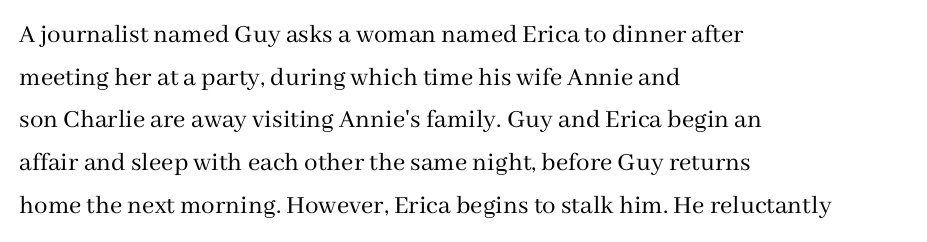
The image shows 27 px text type, upright; set left-aligned, normal line spacing (1.58x), normal letter spacing, not underlined.
